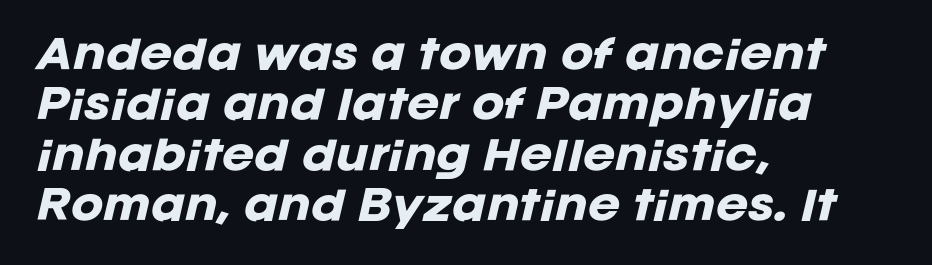
Q: Is the text bold? A: Yes.
Q: Is the text italic (slanted)? A: Yes, it leans right by about 12 degrees.
Q: Is the text underlined? A: No.
Q: How is the paragraph aligned? A: Left-aligned.
Q: Is the spacing between letters normal or unusually wide? A: Normal.
Q: Is the spacing between lines tight, normal or loose? A: Normal.
Q: Width (condensed, normal, or wide)? A: Normal.
Q: Stroke contrast? A: Low.
Q: x-height? A: Large.
Q: Monospaced? A: No.
